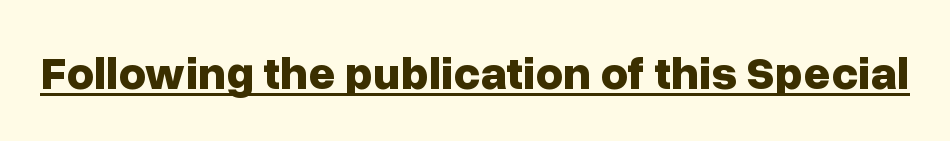
This is sans-serif lettering, the kind often seen on screens and signage. The letters stand straight up with perfectly vertical stems. Strong, thick strokes mark this as bold type. Looks like someone drew a line under every word here. Character widths vary here, with narrow letters taking less room than wide ones. Observe the ordinary spacing: letters are neighbours, not strangers.
